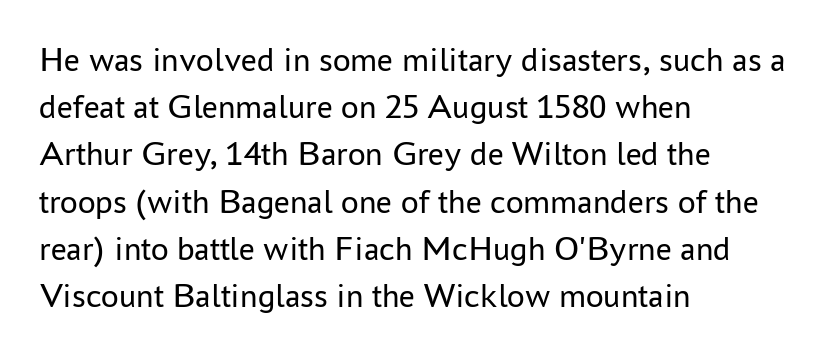
{"serif": "no", "italic": "no", "bold": "no", "weight": "regular", "width": "normal", "stroke_contrast": "low", "x_height": "medium", "monospaced": "no", "underline": "no", "align": "left", "line_spacing": "normal", "line_spacing_ratio": 1.35, "letter_spacing": "normal", "letter_spacing_em": 0.0, "glyph_px": 35}
